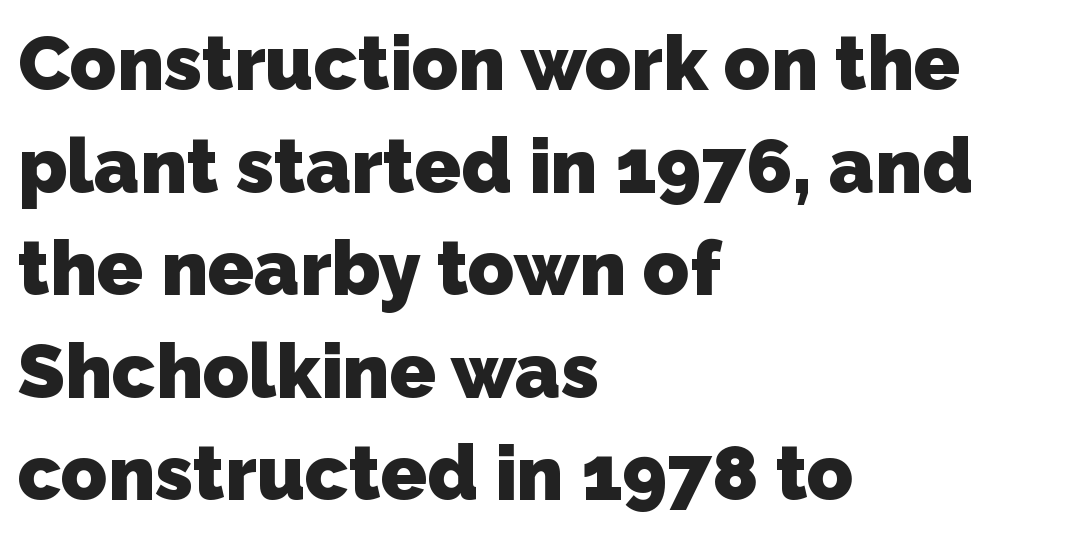
{"serif": "no", "bold": "yes", "weight": "heavy", "width": "normal", "stroke_contrast": "low", "x_height": "medium", "monospaced": "no", "underline": "no", "align": "left", "line_spacing": "normal", "line_spacing_ratio": 1.35, "letter_spacing": "normal", "letter_spacing_em": 0.0, "glyph_px": 76}
